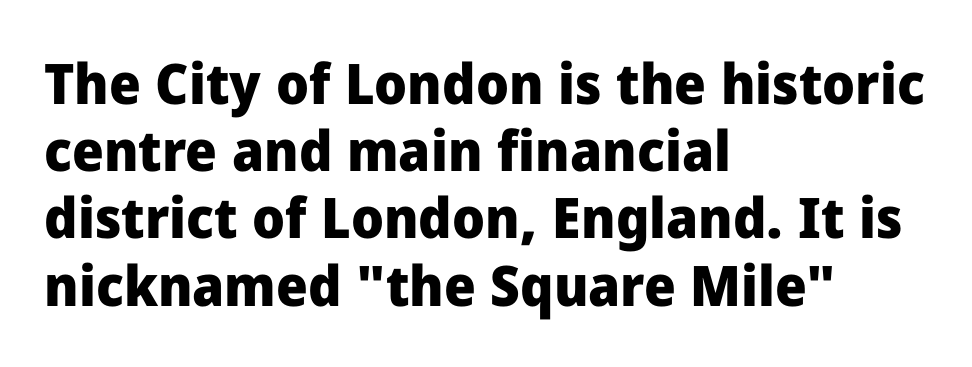
The image shows 56 px heavy sans-serif type, upright; set left-aligned, line spacing 1.2x, normal letter spacing, not underlined; low stroke contrast and a medium x-height.
